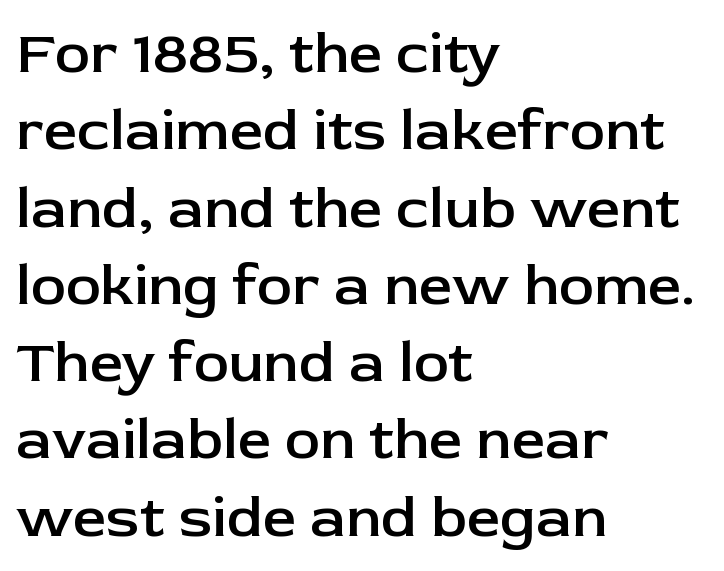
Q: Is the text bold? A: Semi-bold.
Q: Is the text italic (slanted)? A: No, it is upright.
Q: Is the typeface a serif or a sans-serif typeface? A: Sans-serif.
Q: Is the text underlined? A: No.
Q: How is the paragraph aligned? A: Left-aligned.
Q: Is the spacing between letters normal or unusually wide? A: Normal.
Q: Is the spacing between lines tight, normal or loose? A: Normal.
Q: Width (condensed, normal, or wide)? A: Normal.
Q: Stroke contrast? A: Low.
Q: x-height? A: Medium.
Q: Monospaced? A: No.
